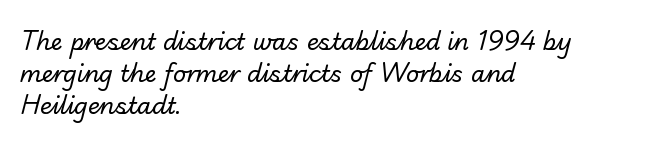
The line-height multiplier appears to be the usual default. The line texture is even and compact thanks to regular tracking. Compared with a typical body face, this is equally light or lighter still. The setting favours the left margin, as ordinary paragraphs usually do. The specimen omits any rule beneath the text block's lines.
